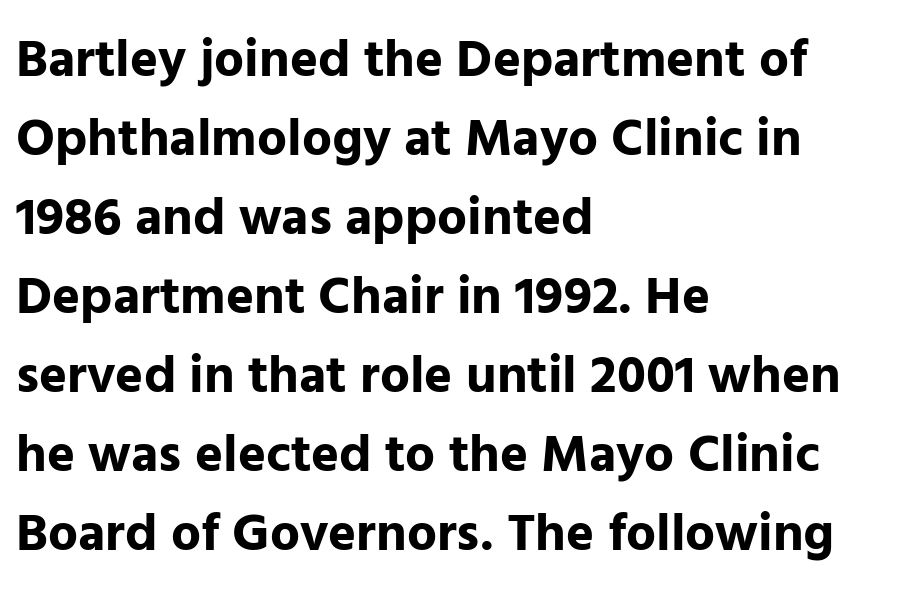
This is the regular roman posture of the typeface. Spacing between characters is what you'd get straight out of the box. The zone under the glyphs is completely vacant. Vertically, the passage feels balanced, rows spaced as you'd expect. As a designer I'd log this as weight 700, bold.
